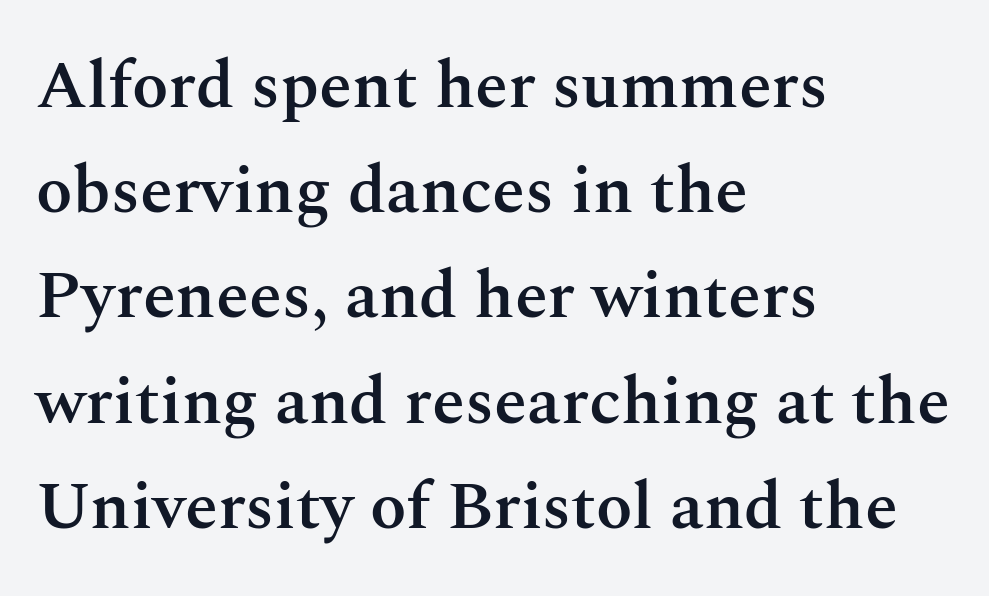
Teacher's note: observe the even left margin — that is flush-left alignment. You can tell from the footed stems that serif type was used. Default kerning and tracking; the words read as compact shapes. Posture: upright roman. Slightly chunky letters — semibold, I'd say, not full bold. Character widths vary here, with narrow letters taking less room than wide ones.
